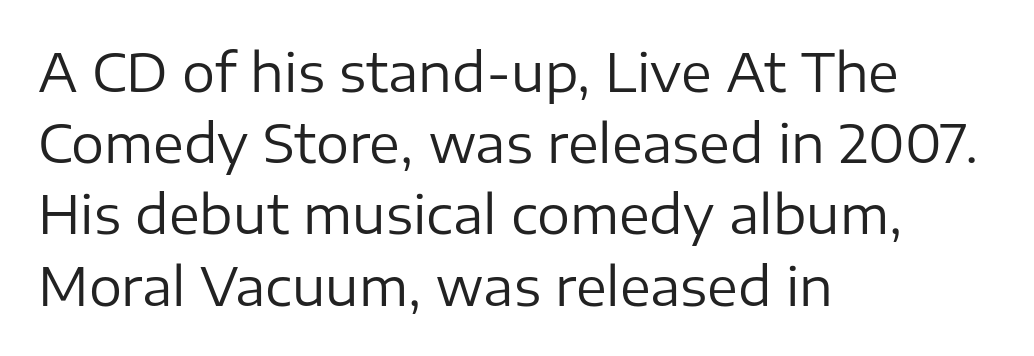
The weight tops out at a normal text grade. Nope, no serifs anywhere on these letters. Posture: straight, roman, zero tilt. There is no visible air inserted between adjacent glyphs. Varying glyph widths throughout — classic text-font behaviour. The rendering uses a moderate line-height, typical for paragraphs.
